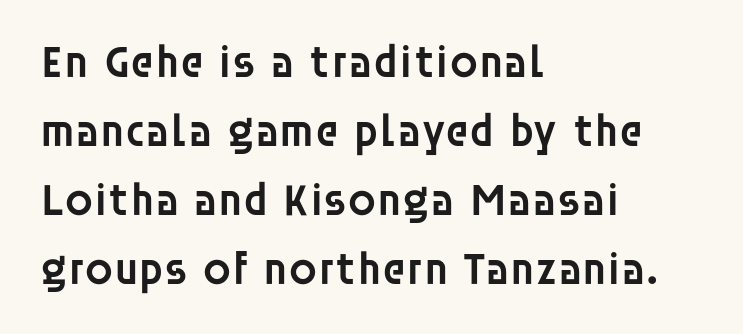
Characters remain perfectly vertical along every line. The face used here is proportionally spaced, like ordinary book or web type. Underline: absent. The tracking reads as untouched default to a designer's eye. The compositor pushed each line to the left boundary.
